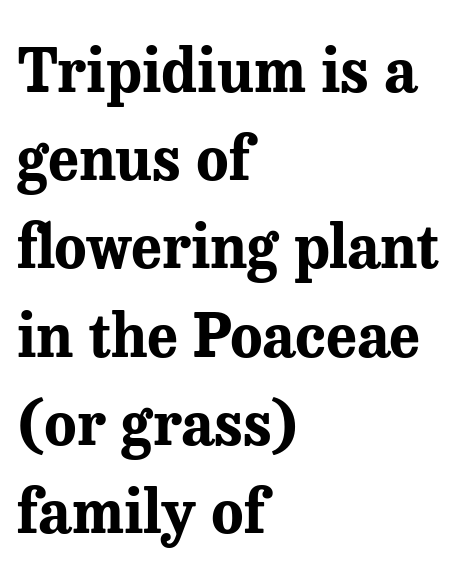
{"serif": "yes", "italic": "no", "bold": "yes", "weight": "bold", "width": "normal", "stroke_contrast": "medium", "x_height": "medium", "monospaced": "no", "underline": "no", "align": "left", "line_spacing": "normal", "line_spacing_ratio": 1.47, "letter_spacing": "normal", "letter_spacing_em": 0.0, "glyph_px": 60}
